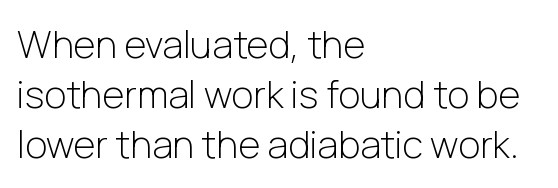
Q: Is the text bold? A: No.
Q: Is the text italic (slanted)? A: No, it is upright.
Q: Is the typeface a serif or a sans-serif typeface? A: Sans-serif.
Q: Is the text underlined? A: No.
Q: How is the paragraph aligned? A: Left-aligned.
Q: Is the spacing between letters normal or unusually wide? A: Normal.
Q: Is the spacing between lines tight, normal or loose? A: Normal.
Q: Width (condensed, normal, or wide)? A: Normal.
Q: Stroke contrast? A: Low.
Q: x-height? A: Medium.
Q: Monospaced? A: No.
